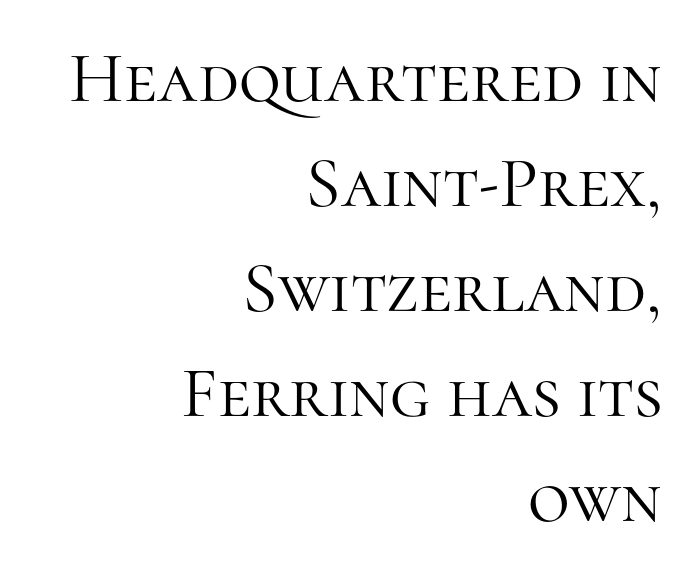
{"serif": "yes", "italic": "no", "bold": "no", "weight": "light", "width": "normal", "stroke_contrast": "high", "x_height": "medium", "monospaced": "no", "underline": "no", "align": "right", "line_spacing": "normal", "line_spacing_ratio": 1.46, "letter_spacing": "normal", "letter_spacing_em": 0.0, "glyph_px": 72}
